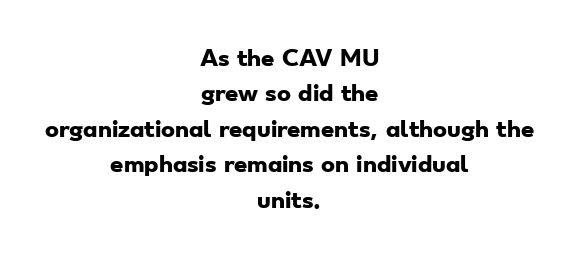
The rendering positions every line midway between the sides. Descenders are the only things crossing below the line. Its strokes are broad and dark, the hallmark of bold type. Line spacing here is normal. Each word holds together tightly as a unit, with standard inter-letter gaps.
